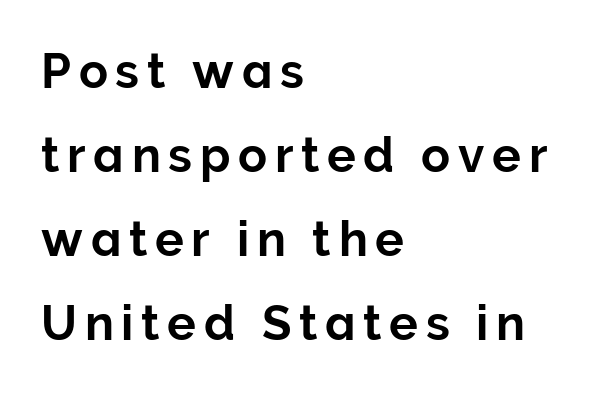
Q: Is the text italic (slanted)? A: No, it is upright.
Q: Is the typeface a serif or a sans-serif typeface? A: Sans-serif.
Q: Is the text underlined? A: No.
Q: How is the paragraph aligned? A: Left-aligned.
Q: Width (condensed, normal, or wide)? A: Normal.
Q: Stroke contrast? A: Low.
Q: x-height? A: Medium.
Q: Monospaced? A: No.
